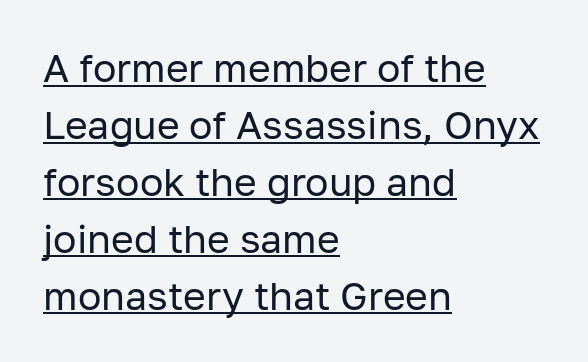
The image shows 39 px regular-weight sans-serif type, upright; set left-aligned, normal line spacing (1.46x), normal letter spacing, underlined; low stroke contrast and a medium x-height.
